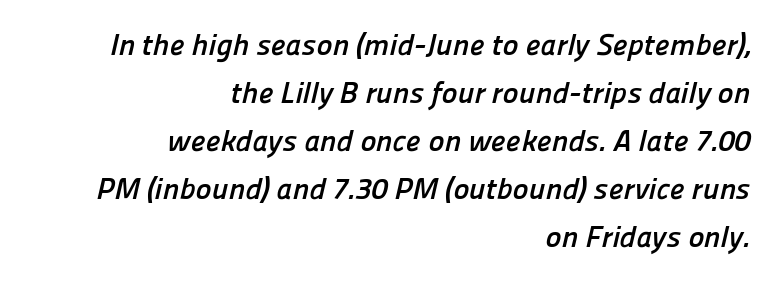
The image shows 30 px semibold sans-serif type; set right-aligned, normal line spacing (1.6x), normal letter spacing, not underlined; low stroke contrast and a medium x-height.
